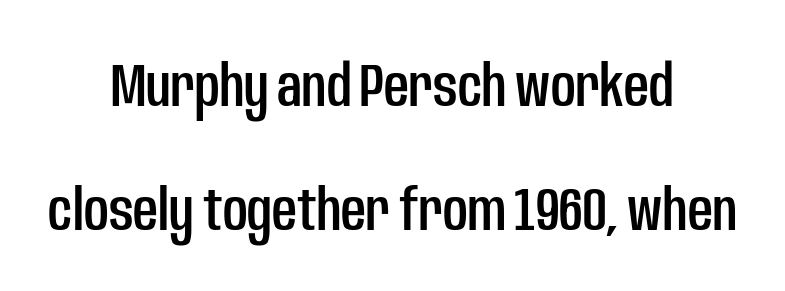
The image shows 61 px condensed sans-serif type, upright; set centered, loose line spacing (2.04x), normal letter spacing, not underlined; low stroke contrast and a large x-height.
